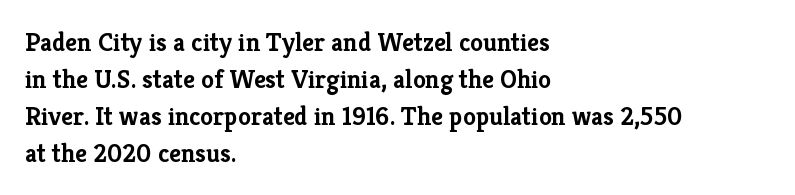
These words are printed bold, with thick strokes throughout. Between one letter and the next there's only the usual sliver of space. The letters stand straight up with perfectly vertical stems. The rendering anchors every line to the left-hand side. The leading is moderate, giving the passage an even texture.
